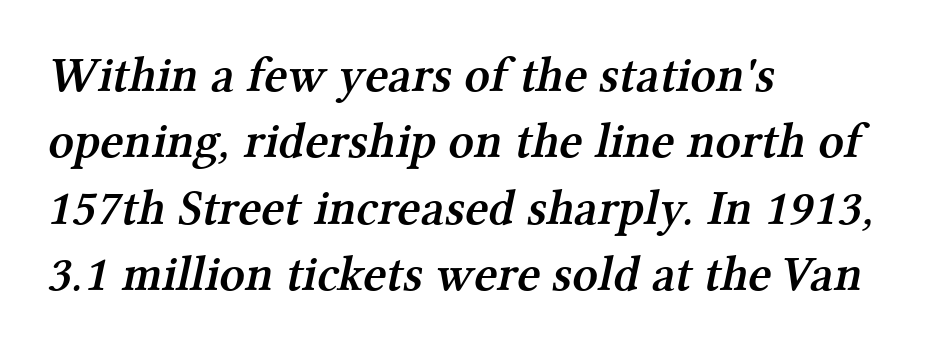
Q: Is the text bold? A: Semi-bold.
Q: Is the typeface a serif or a sans-serif typeface? A: Serif.
Q: Is the text underlined? A: No.
Q: How is the paragraph aligned? A: Left-aligned.
Q: Is the spacing between letters normal or unusually wide? A: Normal.
Q: Is the spacing between lines tight, normal or loose? A: Normal.
Q: Width (condensed, normal, or wide)? A: Normal.
Q: Stroke contrast? A: Medium.
Q: x-height? A: Medium.
Q: Monospaced? A: No.
